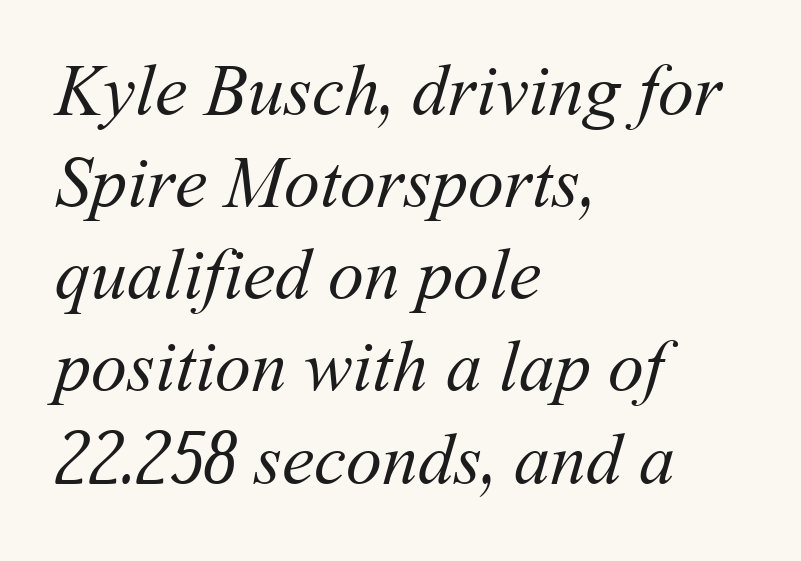
The image shows 72 px regular-weight type; set left-aligned, normal line spacing (1.28x), normal letter spacing, not underlined; medium stroke contrast and a medium x-height.
